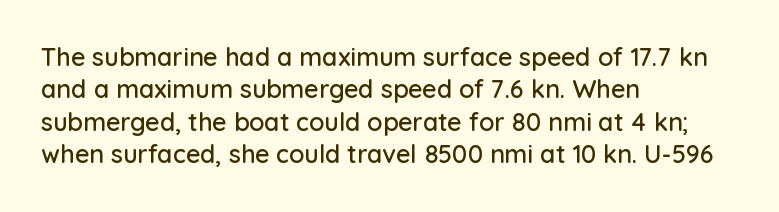
Q: Is the text italic (slanted)? A: No, it is upright.
Q: Is the text underlined? A: No.
Q: How is the paragraph aligned? A: Left-aligned.
Q: Is the spacing between letters normal or unusually wide? A: Normal.
Q: Is the spacing between lines tight, normal or loose? A: Normal.
